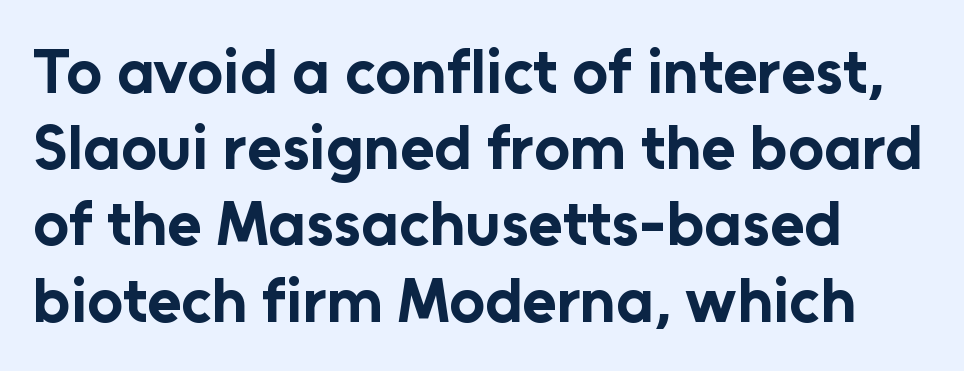
As a designer I'd log this as weight 700, bold. Spacing between characters is what you'd get straight out of the box. Does the type have serifs? No, each stem ends abruptly. Looks like regular typesetting: each glyph gets only the width it needs.
